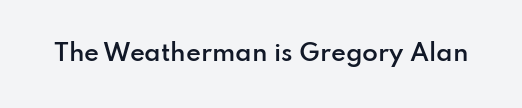
The image shows 23 px text type, upright; set normal letter spacing, not underlined.
